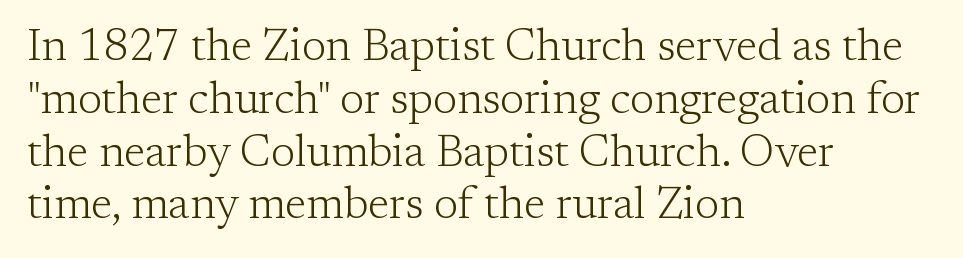
The passage shown is typed in a proportional face where columns would drift. Honestly, there is no underline to notice here at all. The rag falls on the right side of this text block. Weight: in the light-to-regular range.
